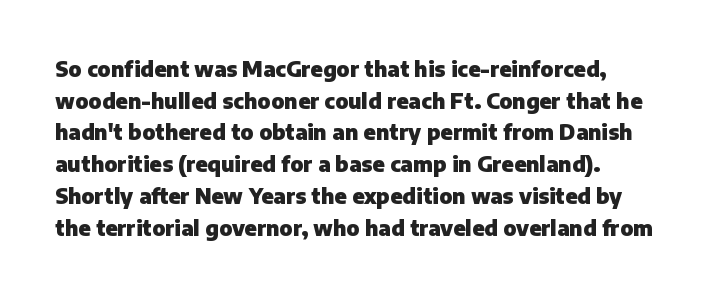
Q: Is the text bold? A: Yes.
Q: Is the text italic (slanted)? A: No, it is upright.
Q: Is the text underlined? A: No.
Q: Is the spacing between letters normal or unusually wide? A: Normal.
Q: Is the spacing between lines tight, normal or loose? A: Normal.
